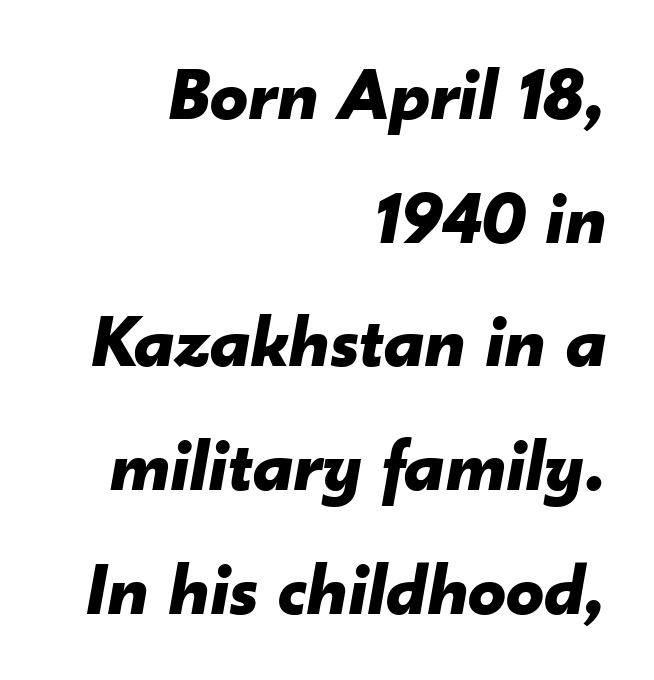
Looks like regular typesetting: each glyph gets only the width it needs. Each line ends at the same right margin while the left side varies. Every letter is thick-stroked: bold, no question. One glance says typical: line gaps are just what's usual. The passage shown is not underscored anywhere.
